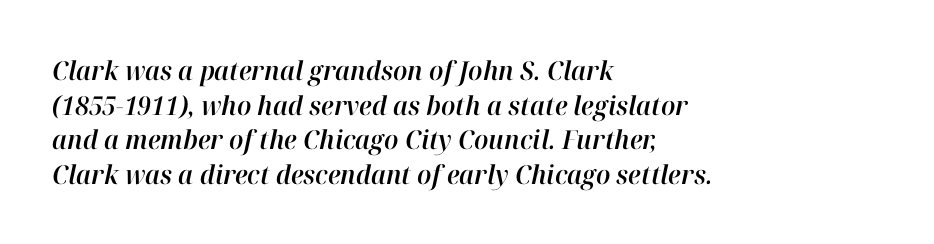
The image shows 26 px text type, italic (leaning right); set left-aligned, normal line spacing (1.33x), normal letter spacing, not underlined.
